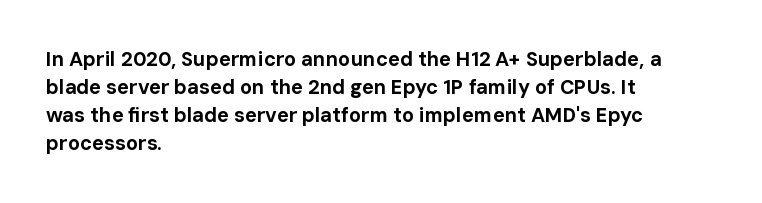
Q: Is the text bold? A: Yes.
Q: Is the text italic (slanted)? A: No, it is upright.
Q: Is the text underlined? A: No.
Q: How is the paragraph aligned? A: Left-aligned.
Q: Is the spacing between letters normal or unusually wide? A: Normal.
Q: Is the spacing between lines tight, normal or loose? A: Normal.
